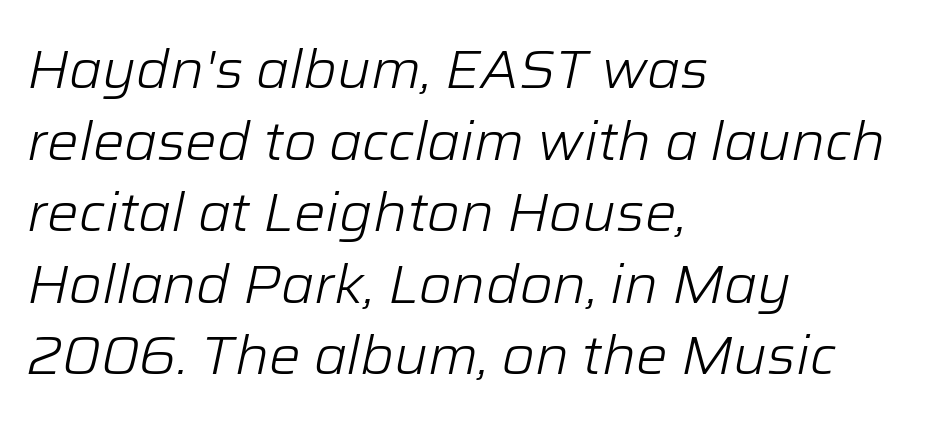
The image shows 53 px light type, italic (leaning right); set left-aligned, normal line spacing (1.35x), normal letter spacing, not underlined; low stroke contrast and a medium x-height.
